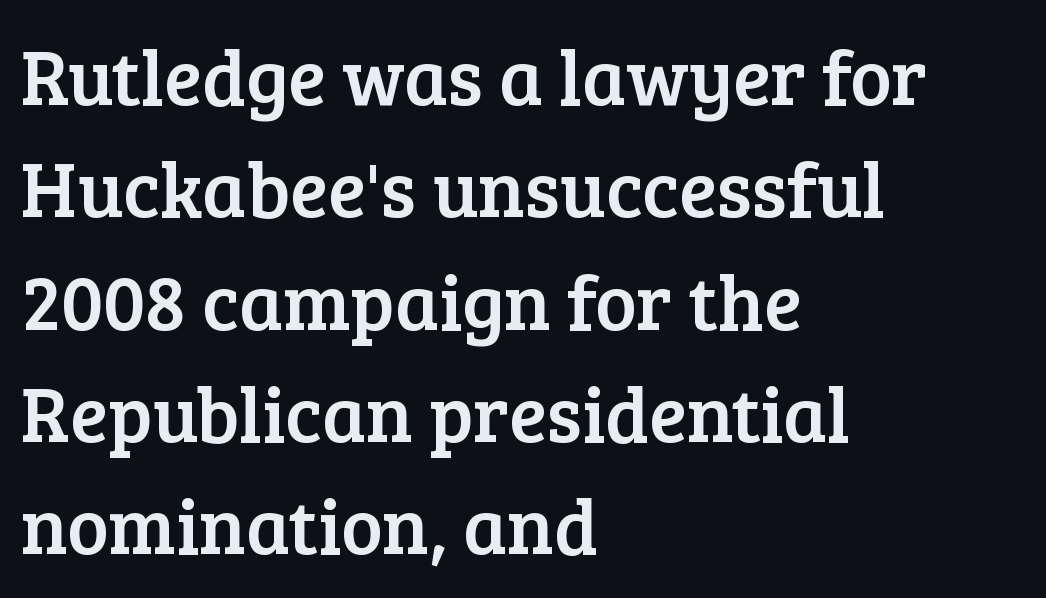
{"serif": "yes", "italic": "no", "width": "normal", "stroke_contrast": "low", "x_height": "medium", "monospaced": "no", "underline": "no", "align": "left", "line_spacing": "normal", "line_spacing_ratio": 1.44, "letter_spacing": "normal", "letter_spacing_em": 0.0, "glyph_px": 78}
